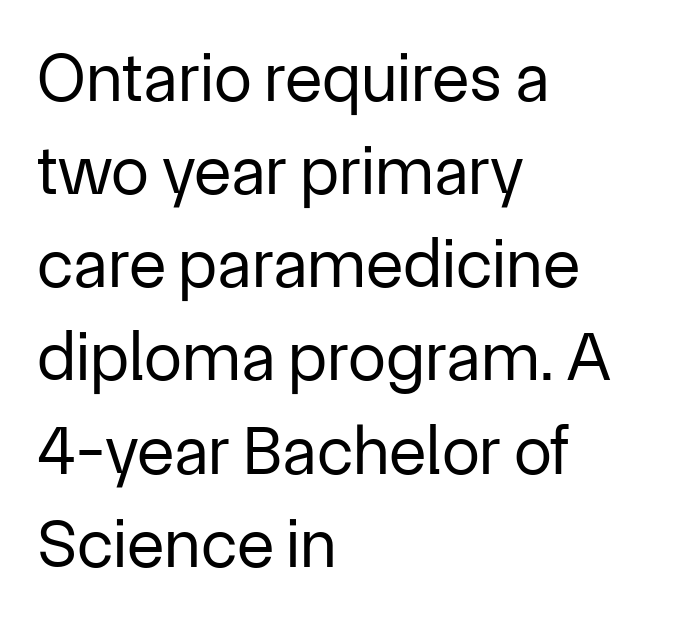
The image shows 69 px regular-weight sans-serif type, upright; set left-aligned, normal line spacing (1.35x), normal letter spacing, not underlined; low stroke contrast and a medium x-height.
